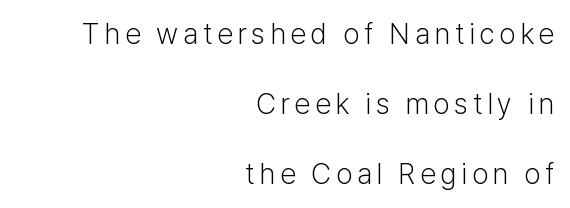
The compositor pushed each line to the right boundary. Stroke mass is kept to a normal reading level or below. Note the varied advance widths — an 'i' is clearly narrower than an 'm'. If you drew a line through each stem, it would be perfectly vertical.
